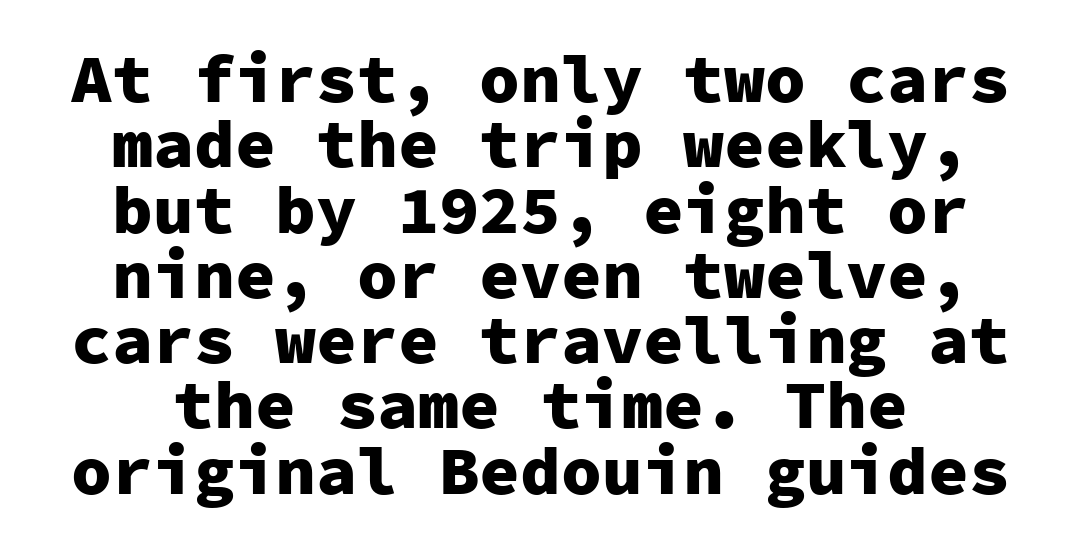
{"serif": "no", "italic": "no", "bold": "yes", "weight": "heavy", "width": "normal", "stroke_contrast": "low", "x_height": "medium", "monospaced": "yes", "underline": "no", "align": "center", "line_spacing": "tight", "line_spacing_ratio": 0.96, "letter_spacing": "normal", "letter_spacing_em": 0.0, "glyph_px": 68}
